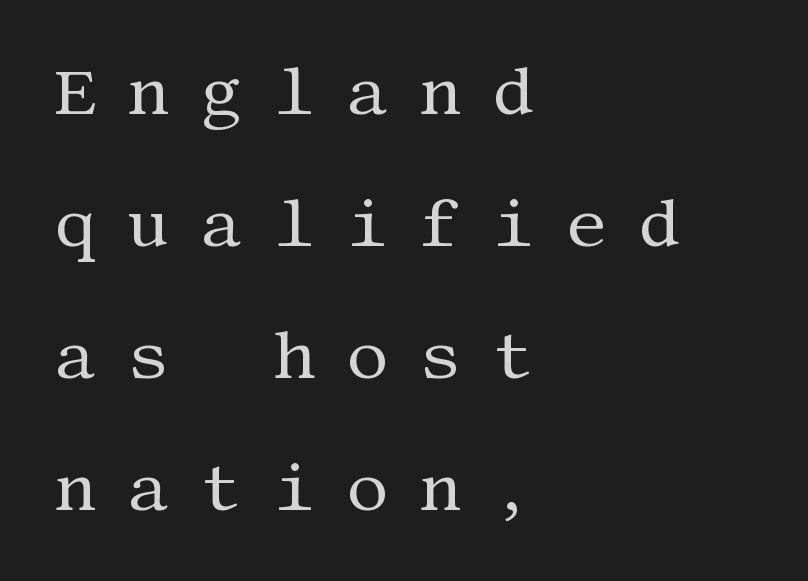
{"serif": "yes", "italic": "no", "bold": "no", "weight": "regular", "width": "normal", "stroke_contrast": "medium", "x_height": "large", "underline": "no", "align": "left", "line_spacing": "loose", "line_spacing_ratio": 1.97, "letter_spacing": "wide", "letter_spacing_em": 0.45, "glyph_px": 67}
